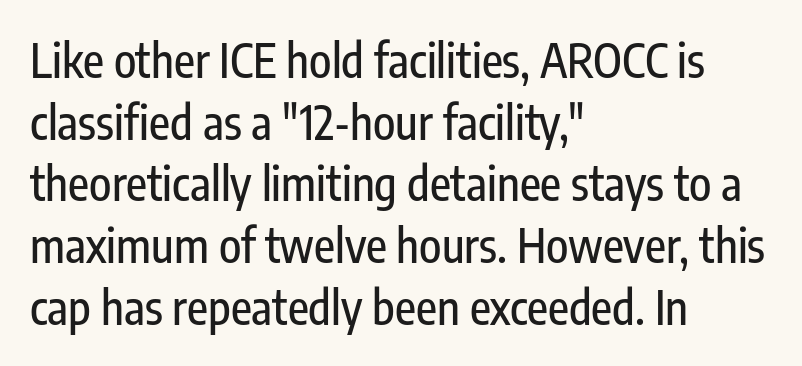
Glance below the letters and you will spot only blank space. A typesetter would call this proportional, since set widths differ per character. Type style note: lacks serifs. Each line starts at the same left margin while the right side varies. The letterforms sit shoulder to shoulder at normal distance.
